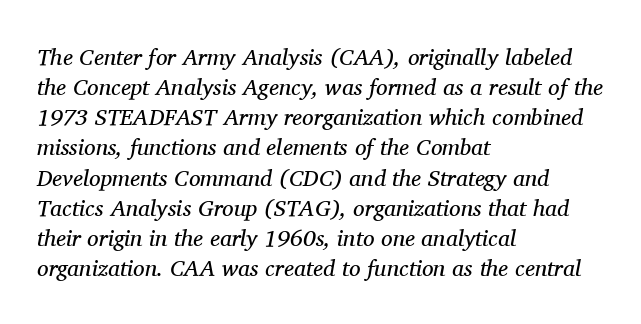
Weight: in the light-to-regular range. The passage shown leans; its letterforms are oblique. The text block is weighted toward the left margin, trailing off unevenly rightward. Quick note: interline space is typical. Glyph-to-glyph distance matches everyday printed text. Plain, unruled lines of type.
